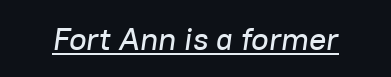
In terms of letterspacing, this is plain default setting. Notice how a bar underscores the lettering throughout. Italic? Definitely — the glyphs are oblique. Each letter keeps its own natural width here, so spacing adapts to shape.
